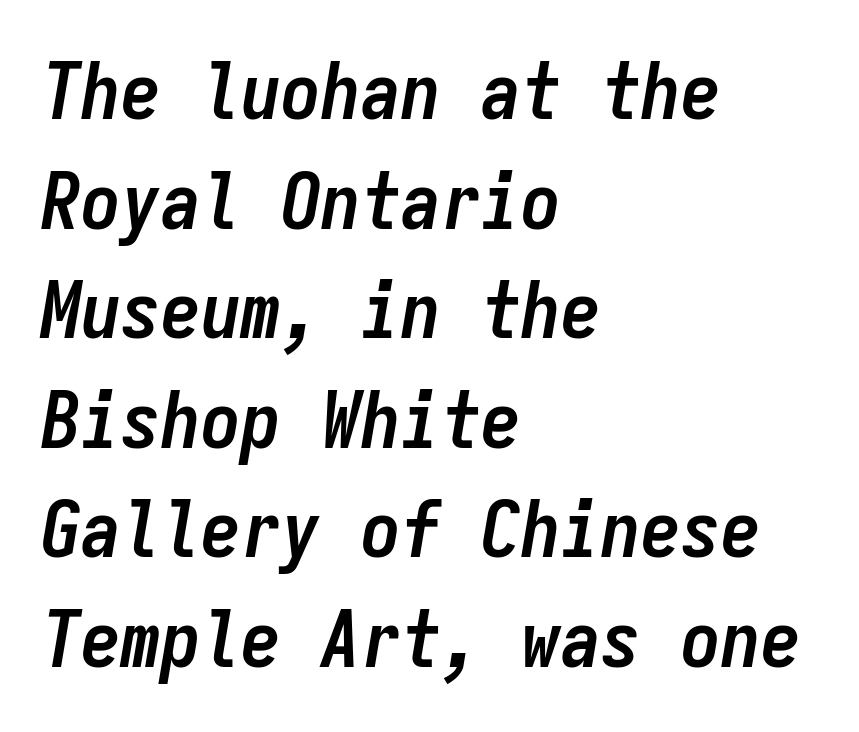
The image shows 80 px semibold, condensed type, italic (leaning right), monospaced; set left-aligned, normal line spacing (1.37x), normal letter spacing, not underlined; low stroke contrast and a medium x-height.
